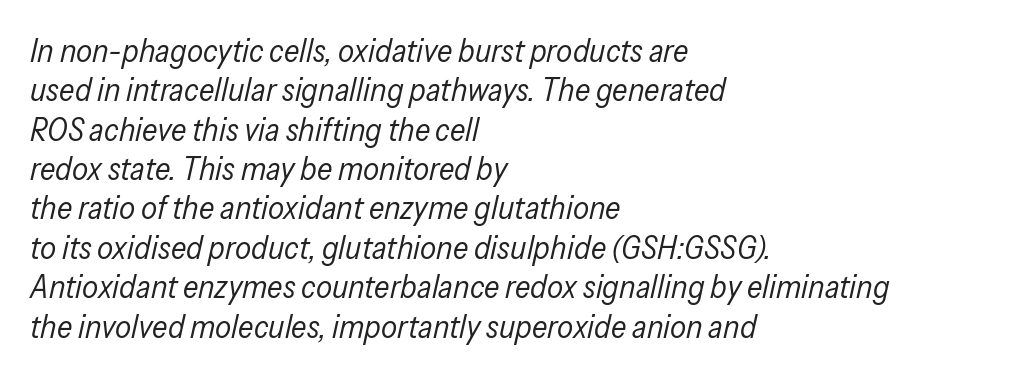
Q: Is the text bold? A: No.
Q: Is the text italic (slanted)? A: Yes, it leans right by about 13 degrees.
Q: Is the text underlined? A: No.
Q: How is the paragraph aligned? A: Left-aligned.
Q: Is the spacing between letters normal or unusually wide? A: Normal.
Q: Width (condensed, normal, or wide)? A: Condensed.
Q: Stroke contrast? A: Low.
Q: x-height? A: Medium.
Q: Monospaced? A: No.
